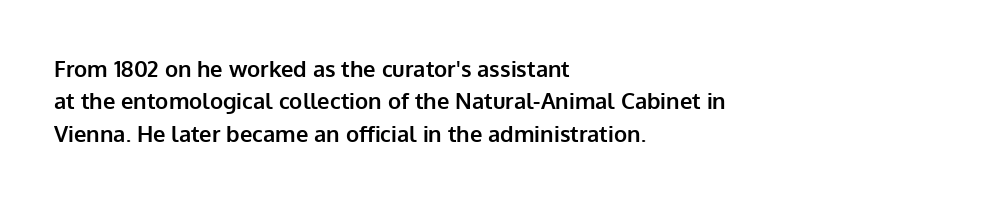
This block has exactly the height ordinary leading produces. A roman cut, with each character standing at attention. Typesetter's note: full bold, strokes at maximum text heaviness. The rendering anchors every line to the left-hand side.
